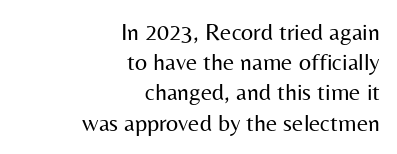
Q: Is the text bold? A: No.
Q: Is the text italic (slanted)? A: No, it is upright.
Q: Is the text underlined? A: No.
Q: How is the paragraph aligned? A: Right-aligned.
Q: Is the spacing between letters normal or unusually wide? A: Normal.
Q: Is the spacing between lines tight, normal or loose? A: Normal.
